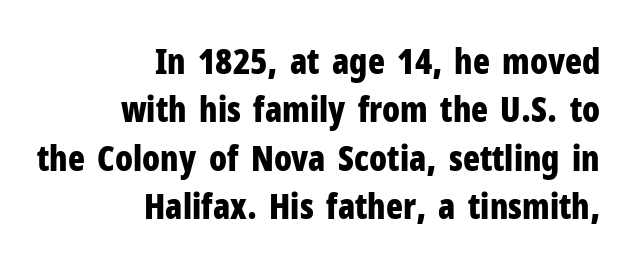
{"serif": "no", "italic": "no", "bold": "yes", "weight": "bold", "width": "condensed", "stroke_contrast": "low", "x_height": "medium", "monospaced": "no", "underline": "no", "align": "right", "line_spacing": "normal", "line_spacing_ratio": 1.38, "letter_spacing": "normal", "letter_spacing_em": 0.0, "glyph_px": 35}
